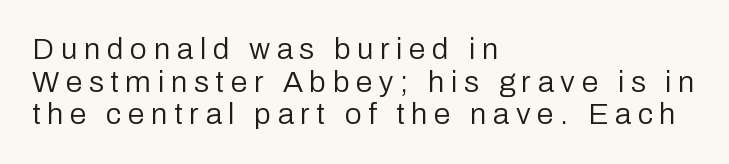
Q: Is the text bold? A: No.
Q: Is the text italic (slanted)? A: No, it is upright.
Q: Is the typeface a serif or a sans-serif typeface? A: Sans-serif.
Q: Is the text underlined? A: No.
Q: How is the paragraph aligned? A: Left-aligned.
Q: Is the spacing between letters normal or unusually wide? A: Unusually wide.
Q: Is the spacing between lines tight, normal or loose? A: Tight.
Q: Width (condensed, normal, or wide)? A: Normal.
Q: Stroke contrast? A: Low.
Q: x-height? A: Medium.
Q: Monospaced? A: No.
